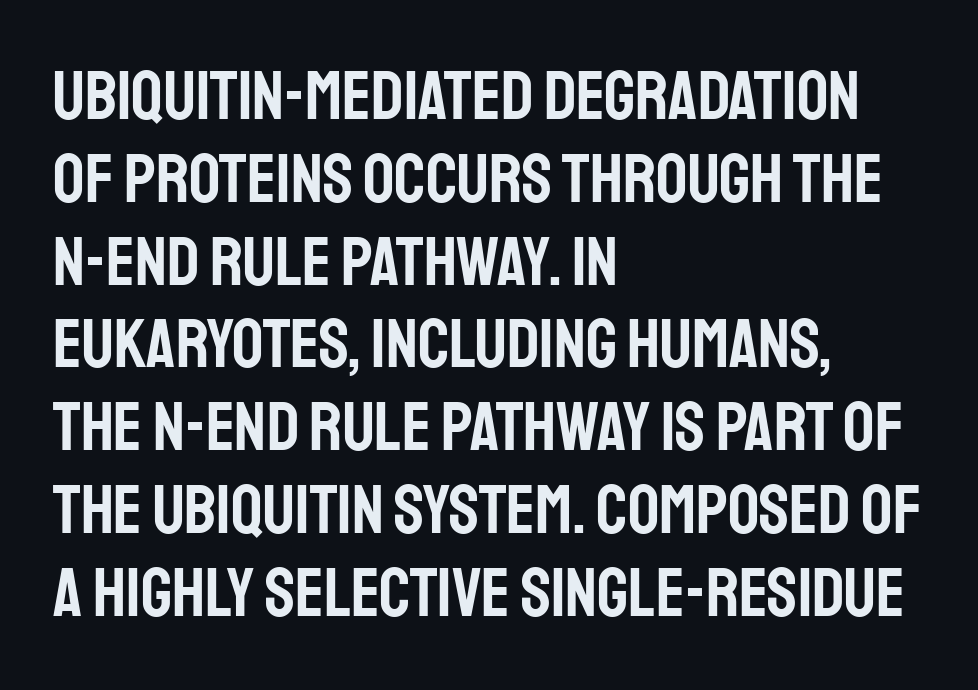
Posture: vertical. Horizontal alignment here is leftward, the default for most running prose. Letter spacing: default. Just letters on the line, the space beneath them empty. Are there feet on the stems? There aren't — it's a sans.
